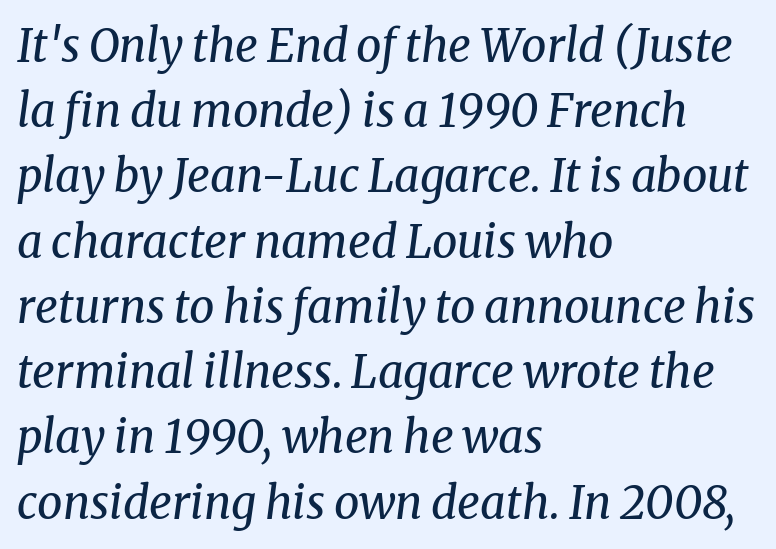
{"serif": "yes", "italic": "yes", "lean": "right", "slant_degrees": 8, "bold": "no", "weight": "regular", "width": "normal", "stroke_contrast": "medium", "x_height": "medium", "monospaced": "no", "underline": "no", "align": "left", "line_spacing": "normal", "line_spacing_ratio": 1.45, "letter_spacing": "normal", "letter_spacing_em": 0.0, "glyph_px": 45}
